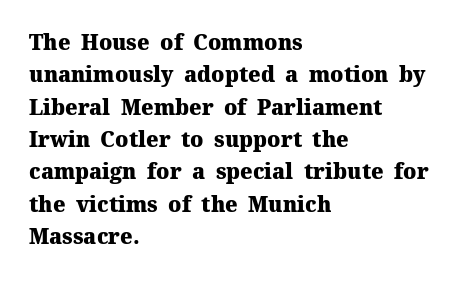
The image shows 21 px bold type, upright; set left-aligned, normal line spacing (1.54x), normal letter spacing, not underlined.
